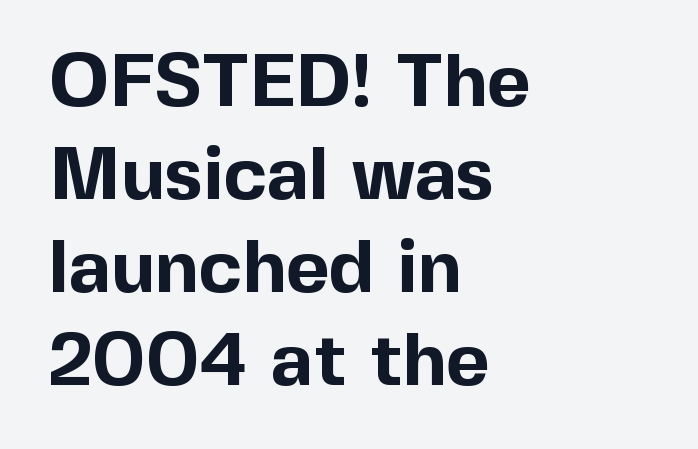
The image shows 75 px bold sans-serif type, upright; set left-aligned, line spacing 1.24x, normal letter spacing, not underlined; a medium x-height.
